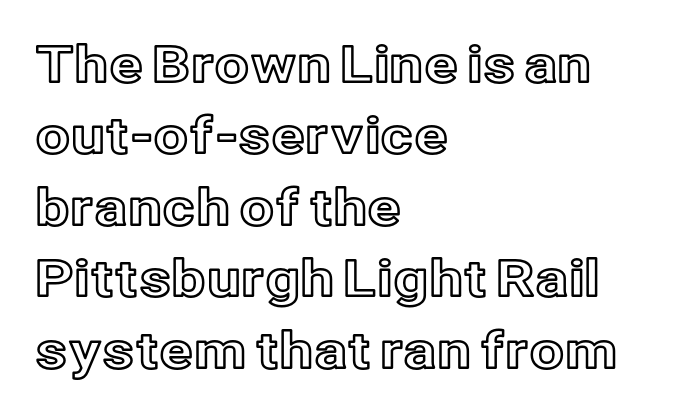
{"italic": "no", "width": "normal", "x_height": "medium", "monospaced": "no", "underline": "no", "align": "left", "line_spacing": "normal", "line_spacing_ratio": 1.43, "letter_spacing": "normal", "letter_spacing_em": 0.0, "glyph_px": 50}
